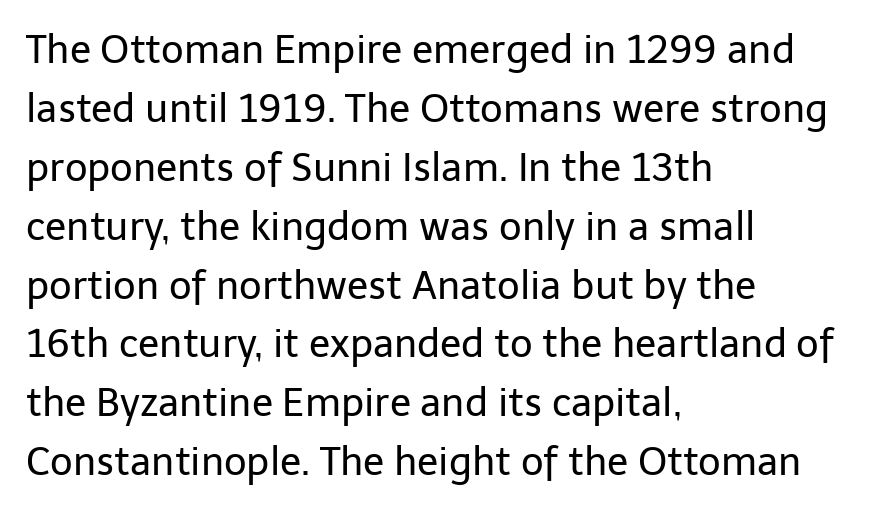
{"serif": "no", "italic": "no", "bold": "no", "weight": "regular", "width": "normal", "stroke_contrast": "low", "x_height": "medium", "monospaced": "no", "underline": "no", "align": "left", "line_spacing": "normal", "line_spacing_ratio": 1.51, "letter_spacing": "normal", "letter_spacing_em": 0.0, "glyph_px": 39}
